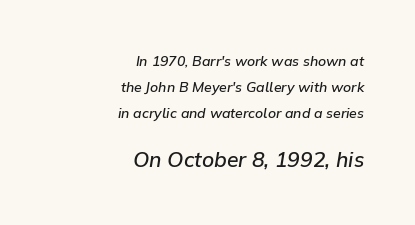
{"italic": "yes", "lean": "right", "slant_degrees": 9, "bold": "semi", "underline": "no", "align": "right", "line_spacing_ratio": 1.85, "letter_spacing": "normal", "letter_spacing_em": 0.0, "larger_block": "second", "size_ratio": 1.5, "glyph_px": 21}
